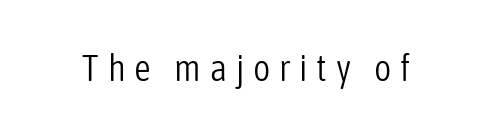
{"serif": "no", "italic": "no", "bold": "no", "weight": "light", "width": "condensed", "stroke_contrast": "low", "x_height": "medium", "monospaced": "no", "underline": "no", "letter_spacing": "wide", "letter_spacing_em": 0.24, "glyph_px": 37}
